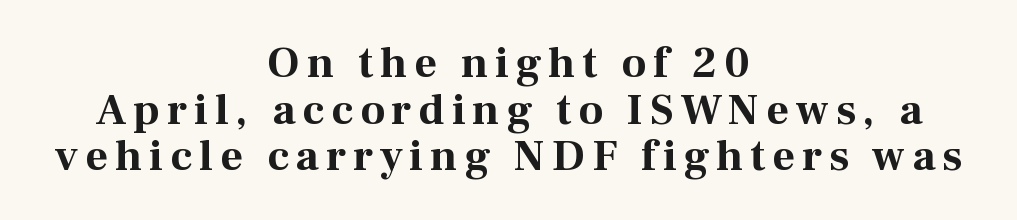
Q: Is the text bold? A: Yes.
Q: Is the text italic (slanted)? A: No, it is upright.
Q: Is the typeface a serif or a sans-serif typeface? A: Serif.
Q: Is the text underlined? A: No.
Q: How is the paragraph aligned? A: Centered.
Q: Is the spacing between lines tight, normal or loose? A: Tight.
Q: Width (condensed, normal, or wide)? A: Normal.
Q: Stroke contrast? A: Medium.
Q: x-height? A: Medium.
Q: Monospaced? A: No.
